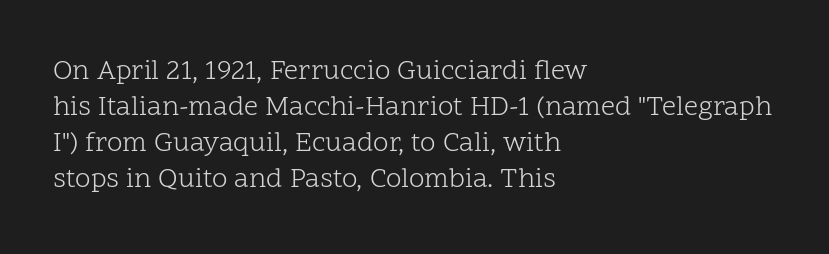
The image shows 28 px light serif type, upright; set left-aligned, normal line spacing (1.29x), normal letter spacing, not underlined; low stroke contrast and a medium x-height.
